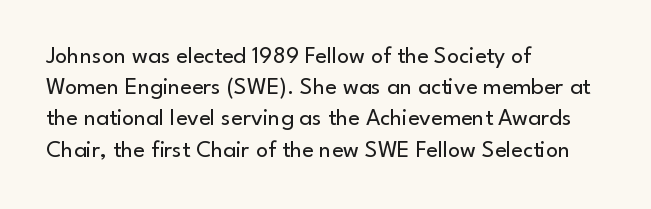
{"italic": "no", "bold": "no", "underline": "no", "align": "left", "line_spacing": "normal", "line_spacing_ratio": 1.3, "letter_spacing": "normal", "letter_spacing_em": 0.0, "glyph_px": 24}
